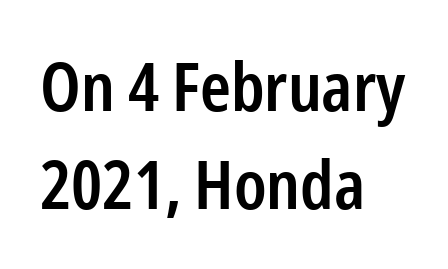
{"serif": "no", "italic": "no", "bold": "semi", "weight": "semibold", "width": "condensed", "stroke_contrast": "low", "x_height": "medium", "monospaced": "no", "underline": "no", "align": "left", "line_spacing": "normal", "line_spacing_ratio": 1.48, "letter_spacing": "normal", "letter_spacing_em": 0.0, "glyph_px": 66}
